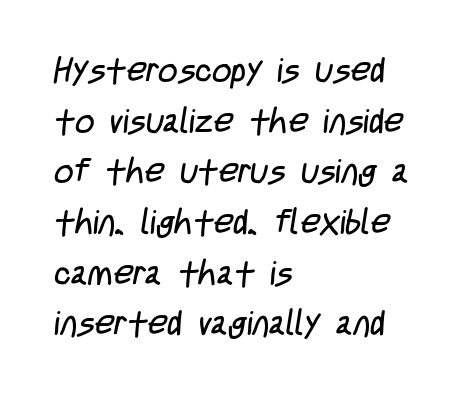
The image shows 34 px regular-weight, condensed sans-serif type; set left-aligned, normal line spacing (1.49x), normal letter spacing, not underlined; low stroke contrast and a large x-height.
